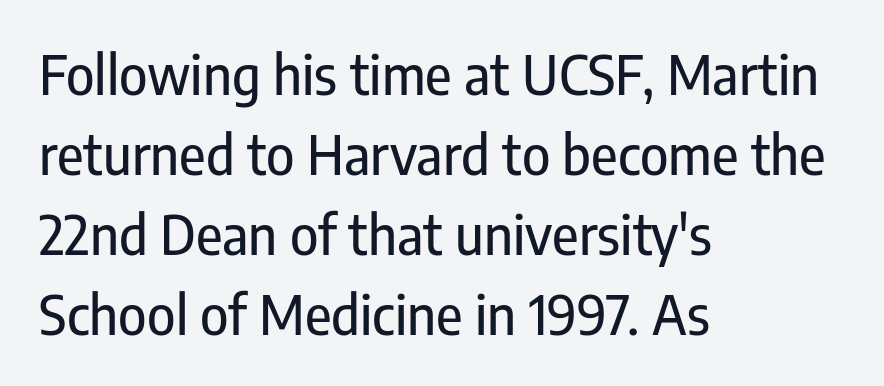
Quick note: interline space is typical. Tracking here is standard; glyphs follow each other at the usual distance. Caption: multi-line text, flush left, ragged right. Is this a fixed-width face? No — the glyphs have proportional, varying widths.
